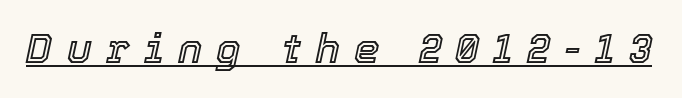
{"italic": "yes", "lean": "right", "slant_degrees": 12, "width": "normal", "x_height": "medium", "monospaced": "no", "underline": "yes", "letter_spacing": "wide", "letter_spacing_em": 0.35, "glyph_px": 41}
